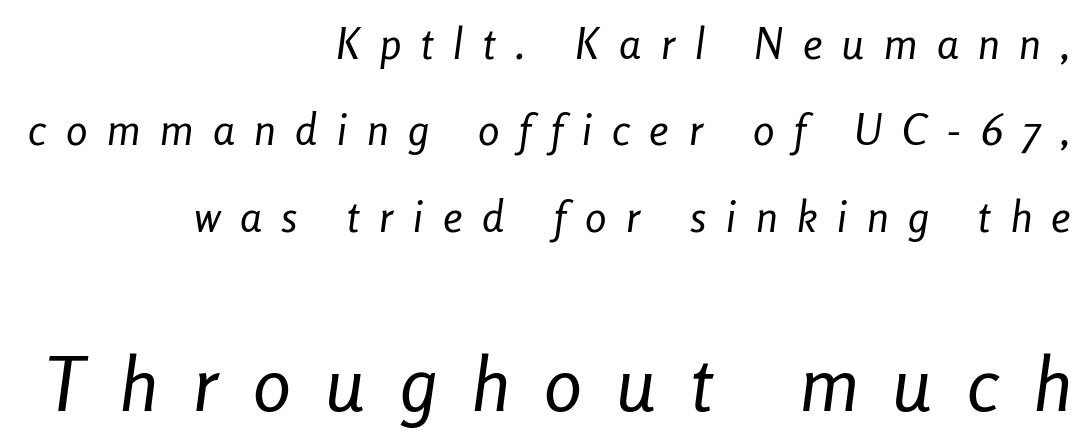
The image shows 76 px regular-weight, condensed type, italic (leaning right); set right-aligned, loose line spacing (2.01x), unusually wide letter spacing (+0.46 em), not underlined; the second (bottom) block is 1.77x larger; low stroke contrast and a medium x-height.
